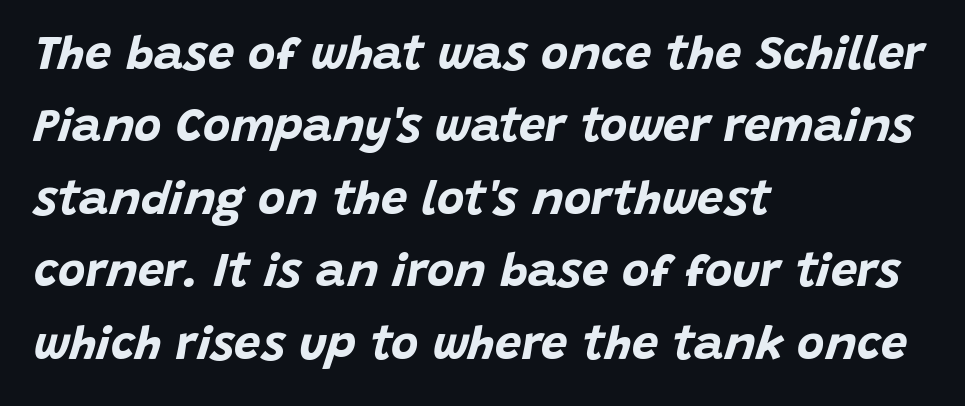
The image shows 47 px bold type, italic (leaning right); set left-aligned, normal line spacing (1.54x), normal letter spacing, not underlined; low stroke contrast and a large x-height.
